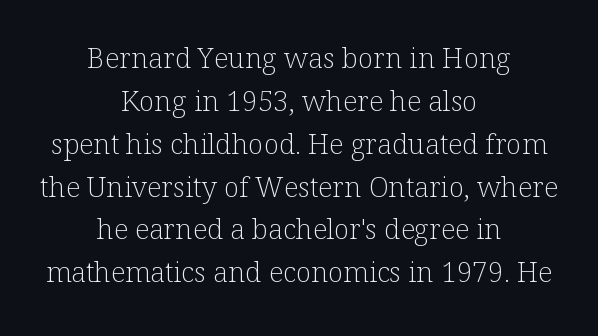
{"serif": "yes", "italic": "no", "bold": "no", "weight": "light", "width": "normal", "stroke_contrast": "low", "x_height": "medium", "monospaced": "no", "underline": "no", "align": "center", "line_spacing": "normal", "line_spacing_ratio": 1.53, "letter_spacing": "normal", "letter_spacing_em": 0.0, "glyph_px": 28}
